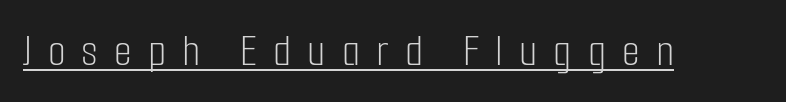
{"serif": "no", "italic": "no", "bold": "no", "weight": "light", "width": "condensed", "stroke_contrast": "low", "x_height": "medium", "monospaced": "no", "underline": "yes", "letter_spacing": "wide", "letter_spacing_em": 0.35, "glyph_px": 46}
